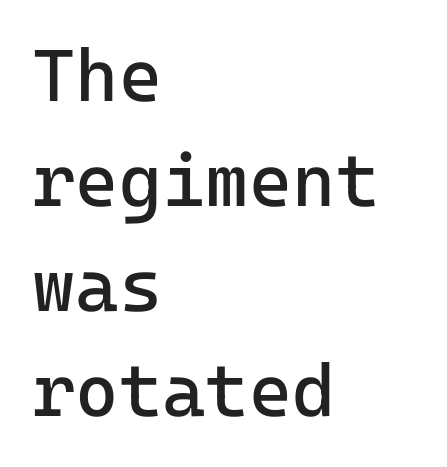
Q: Is the text bold? A: No.
Q: Is the text italic (slanted)? A: No, it is upright.
Q: Is the typeface a serif or a sans-serif typeface? A: Sans-serif.
Q: Is the text underlined? A: No.
Q: How is the paragraph aligned? A: Left-aligned.
Q: Is the spacing between letters normal or unusually wide? A: Normal.
Q: Is the spacing between lines tight, normal or loose? A: Normal.
Q: Width (condensed, normal, or wide)? A: Normal.
Q: Stroke contrast? A: Low.
Q: x-height? A: Medium.
